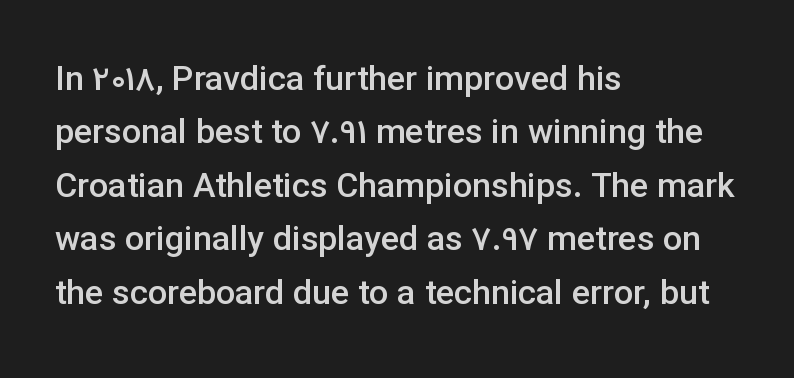
The image shows 34 px semibold sans-serif type, upright; set left-aligned, normal line spacing (1.57x), normal letter spacing, not underlined; low stroke contrast and a medium x-height.
